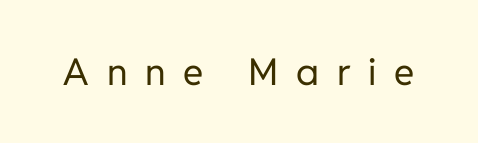
Q: Is the text bold? A: No.
Q: Is the text italic (slanted)? A: No, it is upright.
Q: Is the typeface a serif or a sans-serif typeface? A: Sans-serif.
Q: Is the text underlined? A: No.
Q: Is the spacing between letters normal or unusually wide? A: Unusually wide.
Q: Width (condensed, normal, or wide)? A: Normal.
Q: Stroke contrast? A: Low.
Q: x-height? A: Medium.
Q: Monospaced? A: No.
